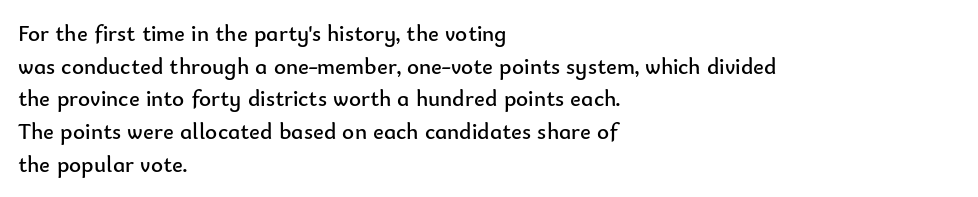
{"italic": "no", "bold": "no", "underline": "no", "align": "left", "line_spacing": "normal", "line_spacing_ratio": 1.42, "letter_spacing": "normal", "letter_spacing_em": 0.0, "glyph_px": 23}
